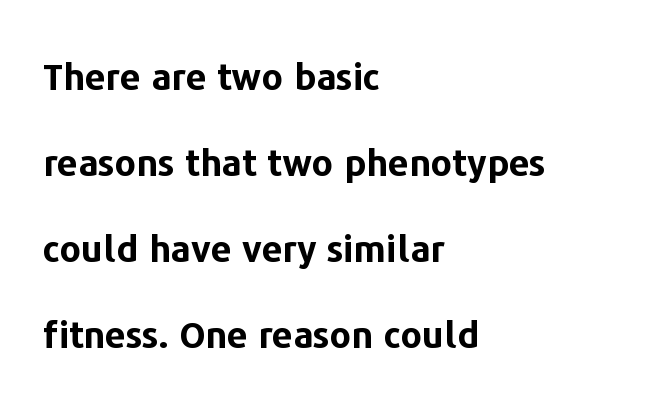
The type family on display is of the sans-serif kind. Nothing unusual about the tracking: characters are spaced as the font intends. Varying glyph widths throughout — classic text-font behaviour. Line spacing here is loose. Posture: vertical.
